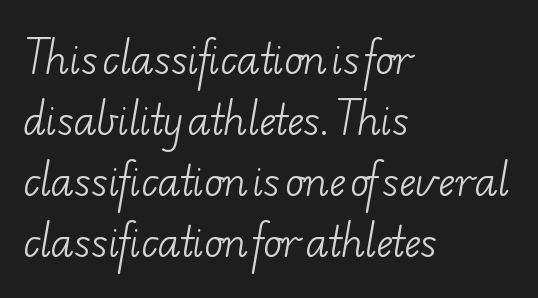
The image shows 39 px light, wide serif type; set left-aligned, normal line spacing (1.56x), normal letter spacing, not underlined; low stroke contrast and a small x-height.
